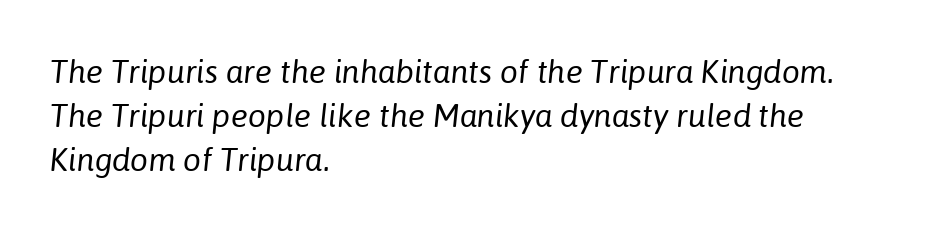
Nothing heavy about these letters — not bold at all. The space between consecutive lines is moderate. This sample has the flowing, uneven cadence of proportional lettering. A bare baseline throughout the passage.
